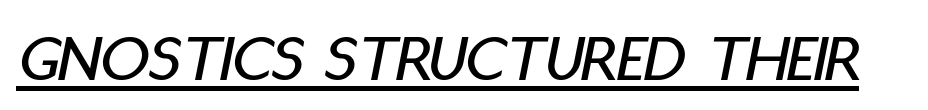
{"italic": "yes", "lean": "right", "slant_degrees": 11, "width": "condensed", "stroke_contrast": "low", "x_height": "large", "monospaced": "no", "underline": "yes", "letter_spacing": "normal", "letter_spacing_em": 0.0, "glyph_px": 68}
